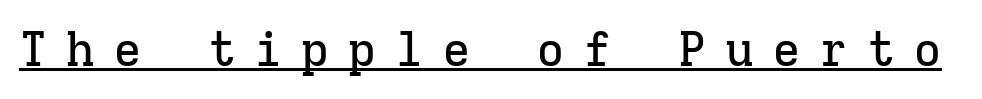
The image shows 48 px serif type, upright, monospaced; set unusually wide letter spacing (+0.38 em), underlined; low stroke contrast and a medium x-height.
